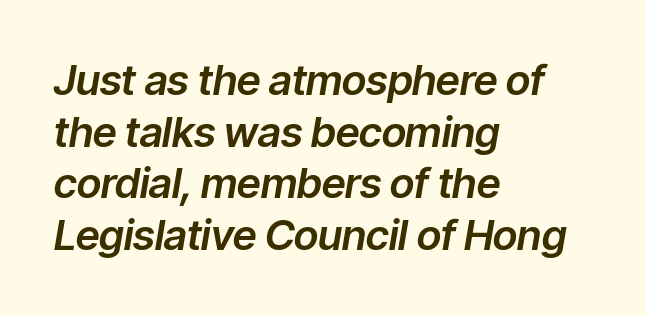
Casual observation: everything's shoved over to the left. This rendering leaves character spacing at its baseline value. Each row of text sits above clean, open space. Style check: oblique. You could not count columns in this text — the font is proportionally spaced.
